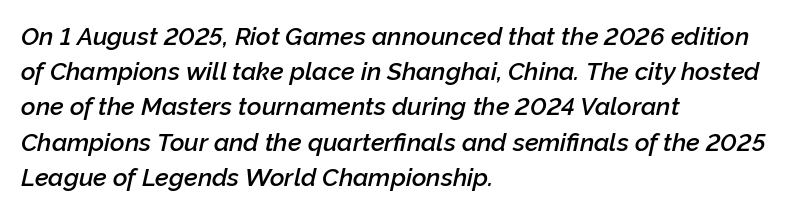
{"italic": "yes", "lean": "right", "slant_degrees": 12, "bold": "semi", "underline": "no", "align": "left", "line_spacing": "normal", "line_spacing_ratio": 1.41, "letter_spacing": "normal", "letter_spacing_em": 0.0, "glyph_px": 25}
